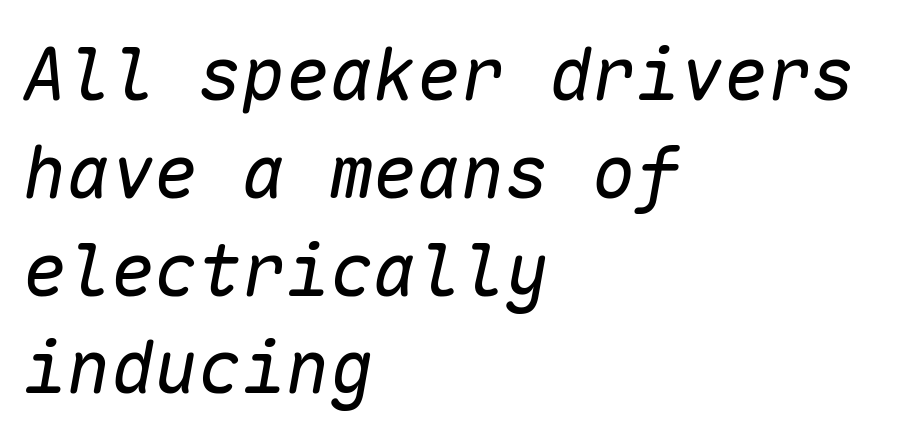
Stems here are at most as thick as an everyday book face. You can tell it's italic because the verticals aren't actually vertical. Regular leading. This rendering features lettering with no underline.
